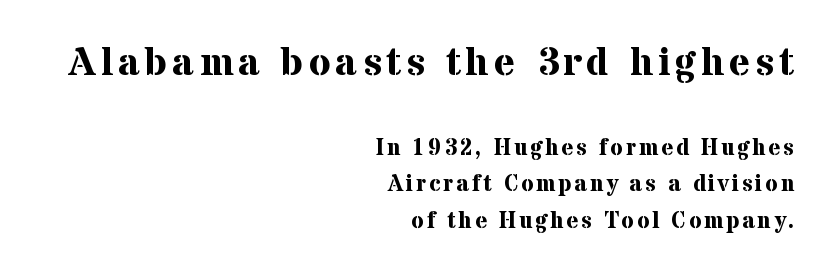
Q: Is the text bold? A: Yes.
Q: Is the text italic (slanted)? A: No, it is upright.
Q: Is the typeface a serif or a sans-serif typeface? A: Serif.
Q: Is the text underlined? A: No.
Q: How is the paragraph aligned? A: Right-aligned.
Q: Is the spacing between lines tight, normal or loose? A: Normal.
Q: Which block of text is set in a larger size, the first (top) or the second (bottom)? A: The first (top) one.
Q: Width (condensed, normal, or wide)? A: Normal.
Q: Stroke contrast? A: Medium.
Q: x-height? A: Medium.
Q: Monospaced? A: No.
